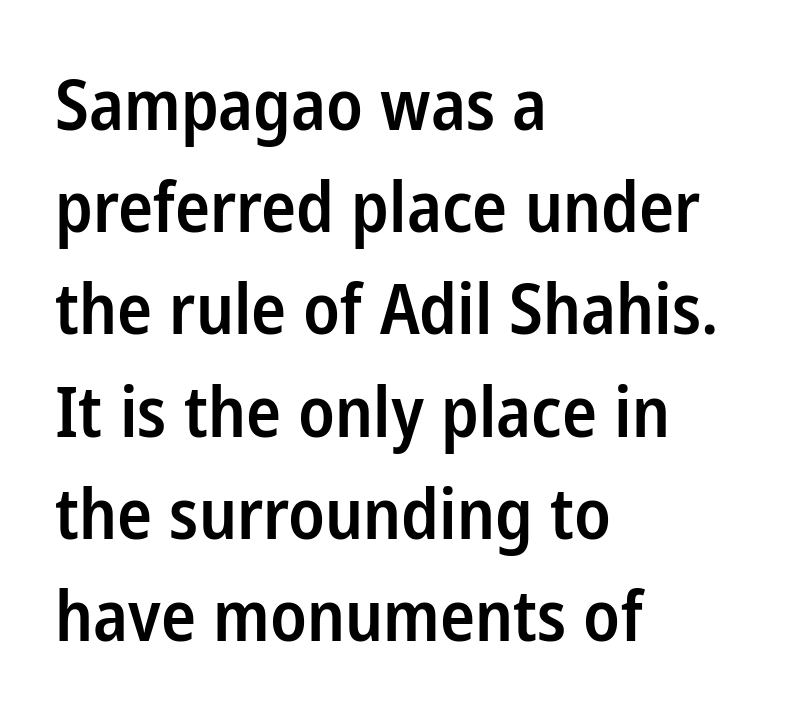
Looks like regular typesetting: each glyph gets only the width it needs. Does the weight exceed regular? Yes, but only to semibold. Unlike italic type, these characters show no tilt at all. Note: no serifs on the glyphs.
